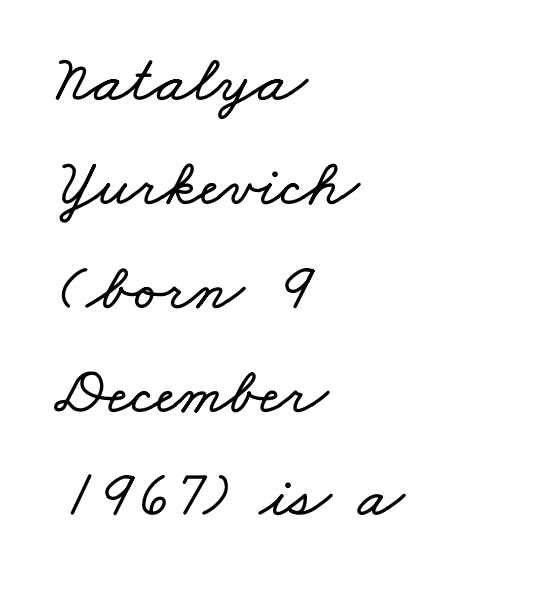
The image shows 67 px wide type; set left-aligned, normal line spacing (1.55x), normal letter spacing, not underlined; low stroke contrast and a small x-height.
